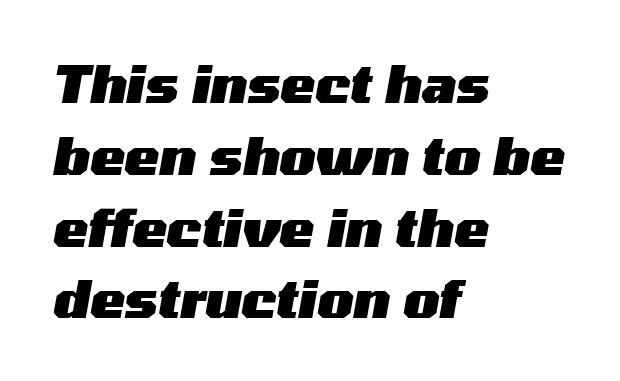
{"italic": "yes", "lean": "right", "slant_degrees": 10, "bold": "yes", "weight": "heavy", "width": "wide", "stroke_contrast": "medium", "x_height": "medium", "monospaced": "no", "underline": "no", "align": "left", "line_spacing": "normal", "line_spacing_ratio": 1.38, "letter_spacing": "normal", "letter_spacing_em": 0.0, "glyph_px": 52}
